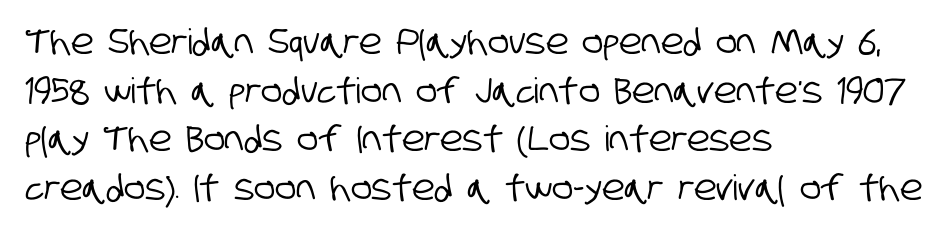
These lines are rendered in a variable-pitch font. Observe the ordinary spacing: letters are neighbours, not strangers. Descender tails drop into unmarked territory. How would I describe the line gaps? Plain and ordinary. The characters display no serif detailing; their extremities are plain. The text block is weighted toward the left margin, trailing off unevenly rightward.
